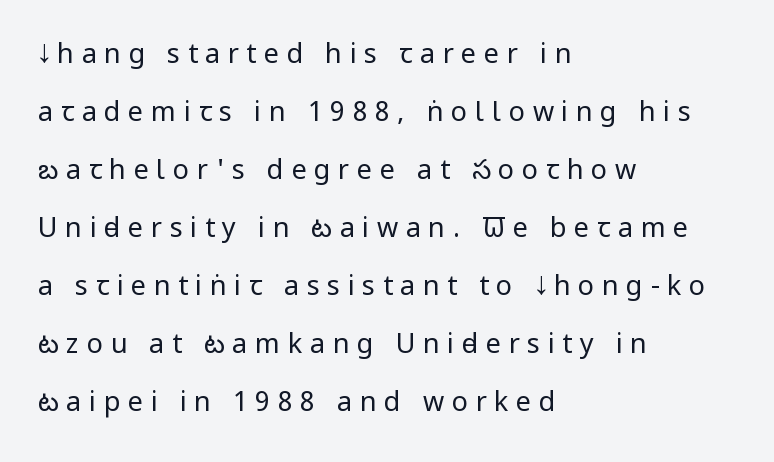
{"italic": "no", "bold": "no", "underline": "no", "align": "left", "line_spacing": "loose", "line_spacing_ratio": 2.15, "letter_spacing": "wide", "letter_spacing_em": 0.28, "glyph_px": 27}
